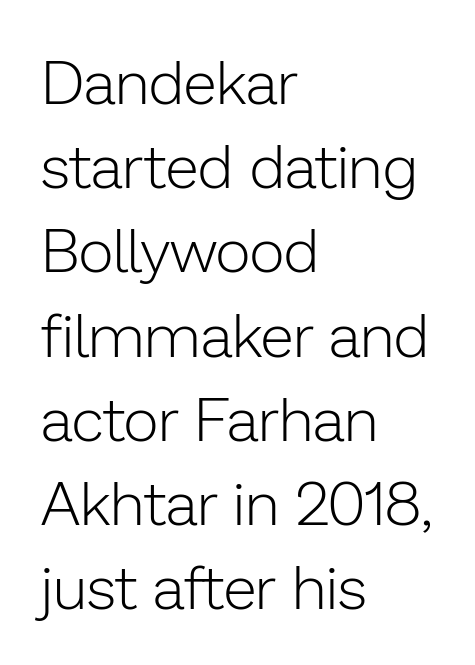
{"serif": "no", "italic": "no", "bold": "no", "weight": "light", "width": "normal", "stroke_contrast": "low", "x_height": "medium", "monospaced": "no", "underline": "no", "align": "left", "line_spacing": "normal", "line_spacing_ratio": 1.38, "letter_spacing": "normal", "letter_spacing_em": 0.0, "glyph_px": 61}
